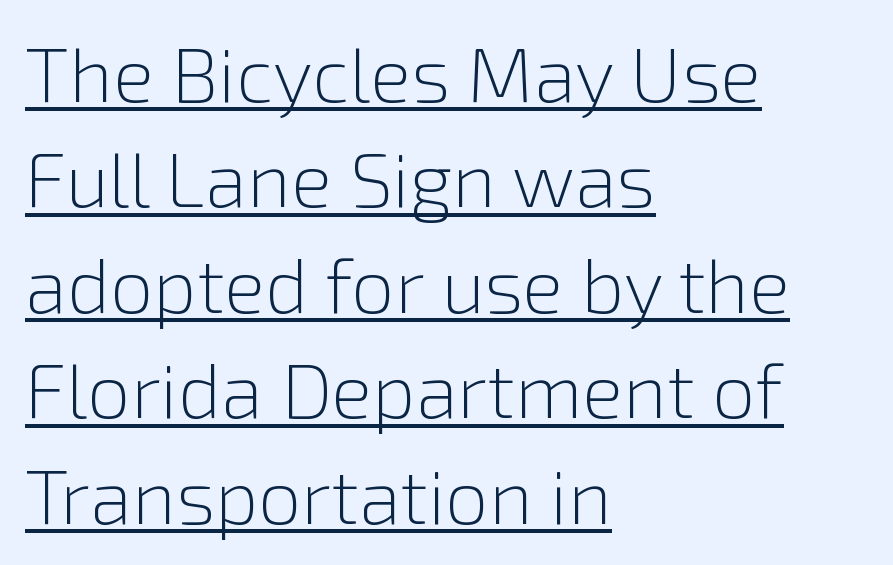
{"serif": "no", "italic": "no", "bold": "no", "weight": "light", "width": "normal", "stroke_contrast": "low", "x_height": "medium", "monospaced": "no", "underline": "yes", "align": "left", "line_spacing": "normal", "line_spacing_ratio": 1.37, "letter_spacing": "normal", "letter_spacing_em": 0.0, "glyph_px": 77}
